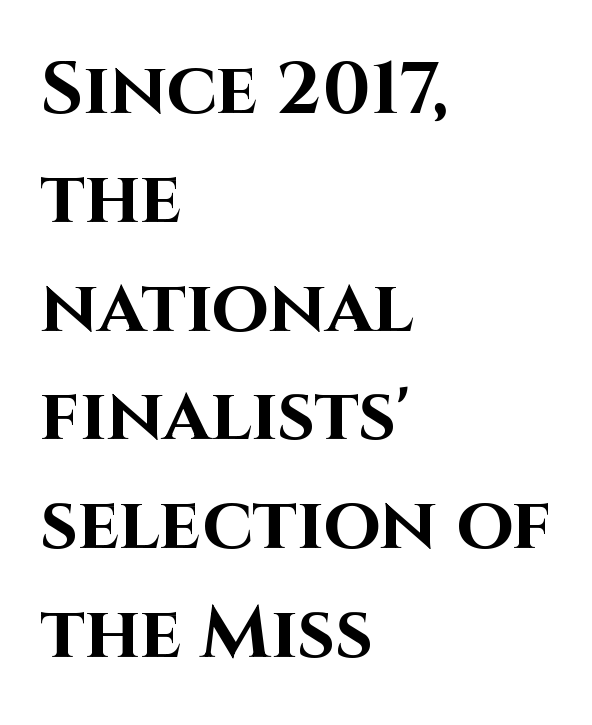
{"serif": "no", "italic": "no", "bold": "yes", "weight": "bold", "width": "normal", "stroke_contrast": "high", "x_height": "large", "monospaced": "no", "underline": "no", "align": "left", "line_spacing": "normal", "line_spacing_ratio": 1.47, "letter_spacing": "normal", "letter_spacing_em": 0.0, "glyph_px": 74}
